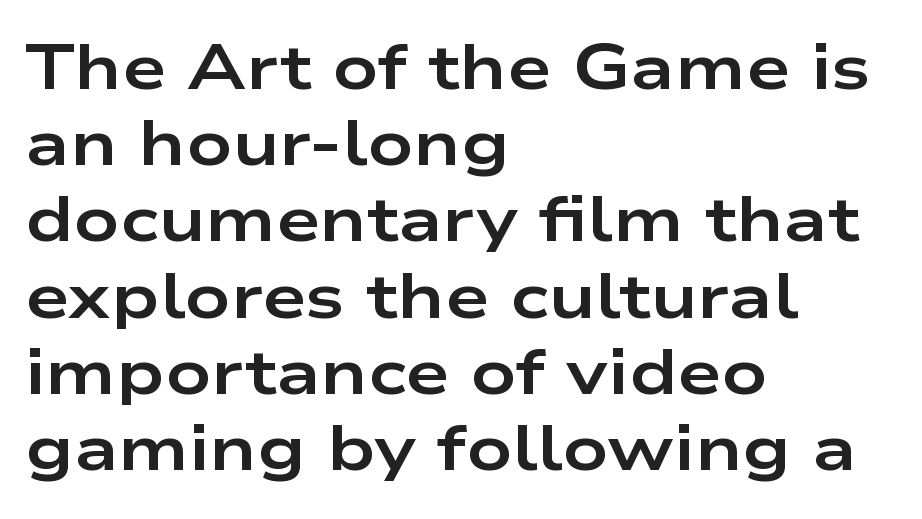
The image shows 63 px bold, wide sans-serif type, upright; set left-aligned, line spacing 1.21x, normal letter spacing, not underlined; low stroke contrast and a medium x-height.
